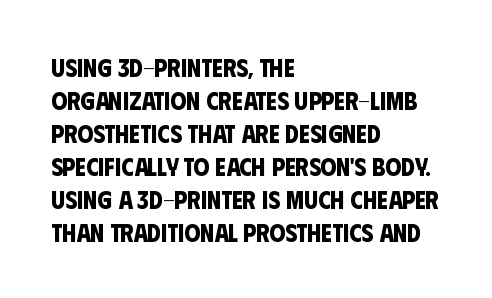
{"bold": "yes", "underline": "no", "align": "left", "line_spacing": "normal", "line_spacing_ratio": 1.32, "letter_spacing": "normal", "letter_spacing_em": 0.0, "glyph_px": 25}
